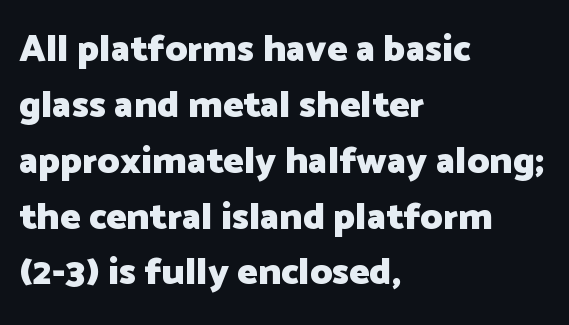
The image shows 38 px heavy sans-serif type, upright; set left-aligned, normal line spacing (1.47x), normal letter spacing, not underlined; low stroke contrast and a medium x-height.
